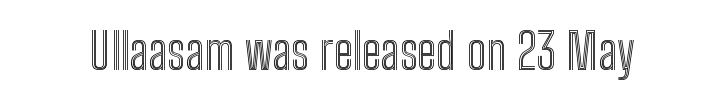
The image shows 49 px condensed type, upright; set normal letter spacing, not underlined; a medium x-height.
